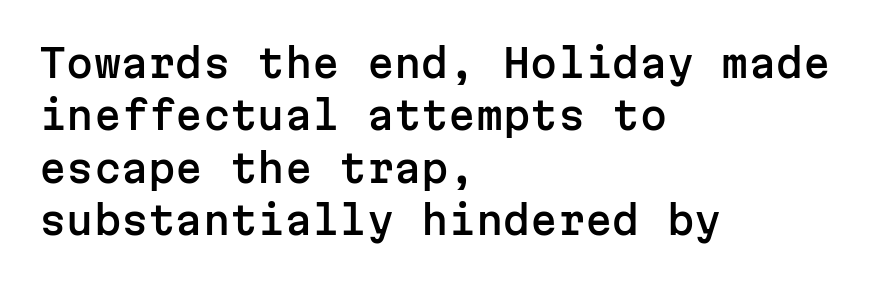
{"serif": "no", "italic": "no", "width": "normal", "stroke_contrast": "low", "x_height": "medium", "monospaced": "yes", "underline": "no", "align": "left", "line_spacing": "normal", "line_spacing_ratio": 1.34, "letter_spacing": "normal", "letter_spacing_em": 0.0, "glyph_px": 39}
